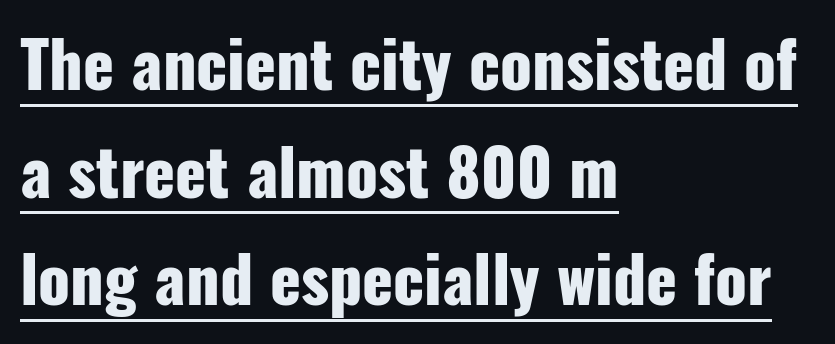
Q: Is the text bold? A: Yes.
Q: Is the text italic (slanted)? A: No, it is upright.
Q: Is the typeface a serif or a sans-serif typeface? A: Sans-serif.
Q: Is the text underlined? A: Yes.
Q: How is the paragraph aligned? A: Left-aligned.
Q: Is the spacing between letters normal or unusually wide? A: Normal.
Q: Is the spacing between lines tight, normal or loose? A: Normal.
Q: Width (condensed, normal, or wide)? A: Condensed.
Q: Stroke contrast? A: Low.
Q: x-height? A: Medium.
Q: Monospaced? A: No.
